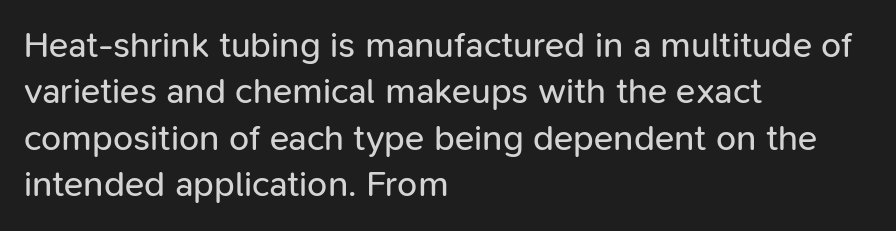
The letters advance in unequal steps, a hallmark of proportional type. A roman cut, with each character standing at attention. Nope, no serifs anywhere on these letters. Tracking here is standard; glyphs follow each other at the usual distance. The rendering uses a moderate line-height, typical for paragraphs. Stroke thickness stays within the range of a standard reading face or lighter.
